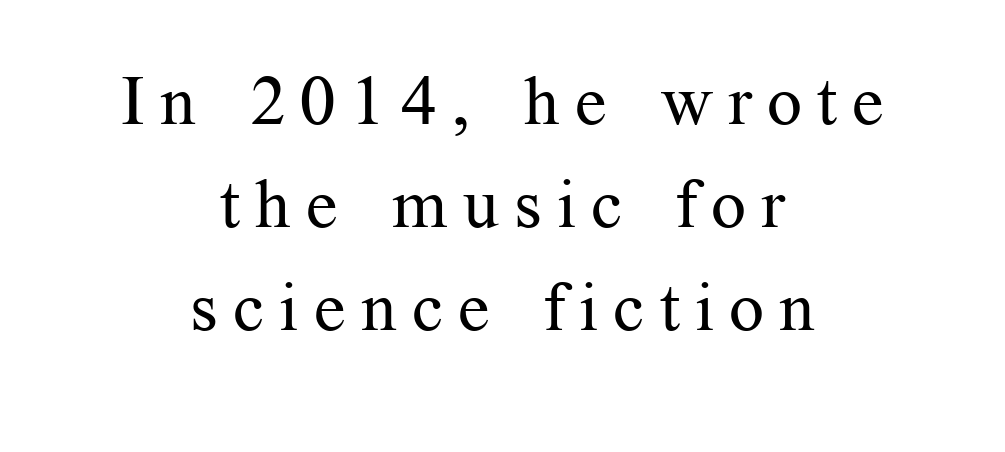
Q: Is the text bold? A: No.
Q: Is the text italic (slanted)? A: No, it is upright.
Q: Is the typeface a serif or a sans-serif typeface? A: Serif.
Q: Is the text underlined? A: No.
Q: How is the paragraph aligned? A: Centered.
Q: Is the spacing between letters normal or unusually wide? A: Unusually wide.
Q: Is the spacing between lines tight, normal or loose? A: Normal.
Q: Width (condensed, normal, or wide)? A: Normal.
Q: Stroke contrast? A: Medium.
Q: x-height? A: Medium.
Q: Monospaced? A: No.
